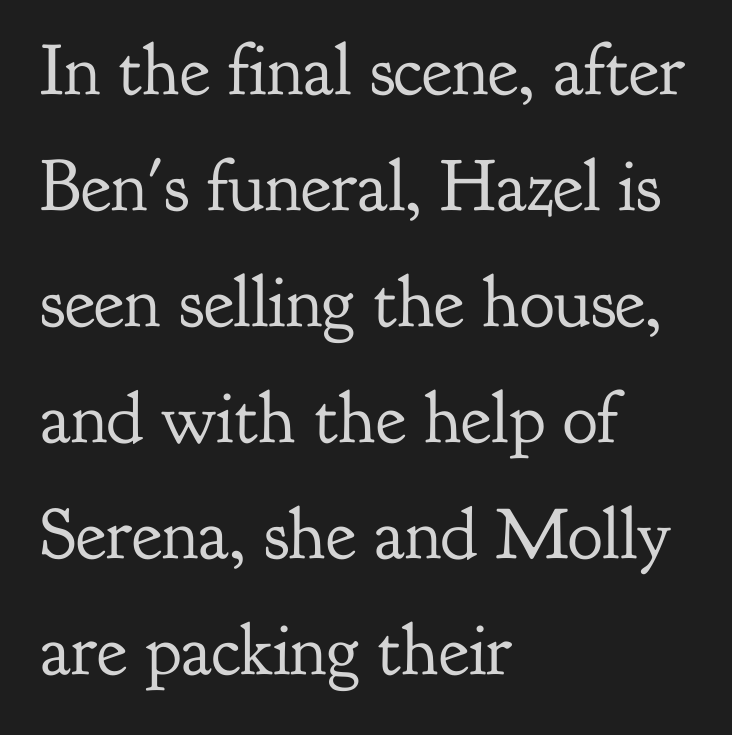
Q: Is the text bold? A: No.
Q: Is the text italic (slanted)? A: No, it is upright.
Q: Is the typeface a serif or a sans-serif typeface? A: Serif.
Q: Is the text underlined? A: No.
Q: How is the paragraph aligned? A: Left-aligned.
Q: Is the spacing between letters normal or unusually wide? A: Normal.
Q: Is the spacing between lines tight, normal or loose? A: Normal.
Q: Width (condensed, normal, or wide)? A: Normal.
Q: Stroke contrast? A: Low.
Q: x-height? A: Small.
Q: Monospaced? A: No.
